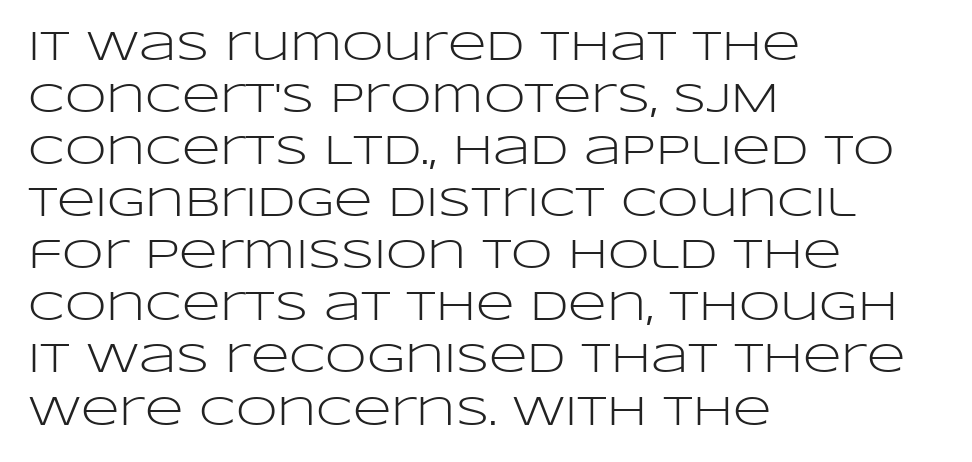
Q: Is the text bold? A: No.
Q: Is the text italic (slanted)? A: No, it is upright.
Q: Is the typeface a serif or a sans-serif typeface? A: Sans-serif.
Q: Is the text underlined? A: No.
Q: How is the paragraph aligned? A: Left-aligned.
Q: Is the spacing between letters normal or unusually wide? A: Normal.
Q: Width (condensed, normal, or wide)? A: Wide.
Q: Stroke contrast? A: Low.
Q: x-height? A: Large.
Q: Monospaced? A: No.
